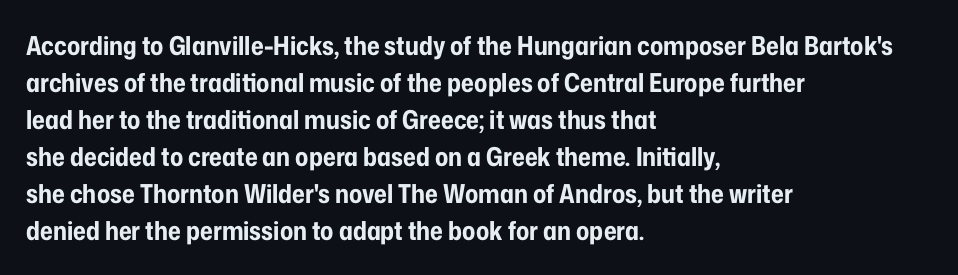
These words are printed bold, with thick strokes throughout. Between one letter and the next there's only the usual sliver of space. The letters stand straight up with perfectly vertical stems. The rendering anchors every line to the left-hand side. The leading is moderate, giving the passage an even texture.
